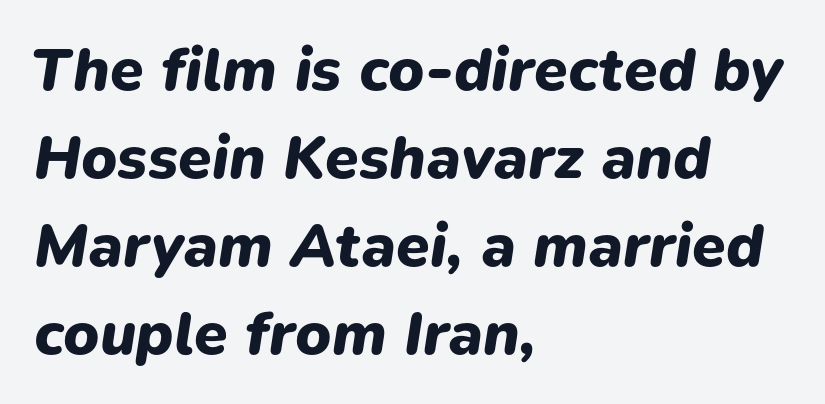
Emphasis-style slanted type is in use. Rows of type keep a routine distance in the vertical direction. Each letter keeps its own natural width here, so spacing adapts to shape. Layout note: lines flush left. Nothing unusual about the tracking: characters are spaced as the font intends. The passage shown is not underscored anywhere.
